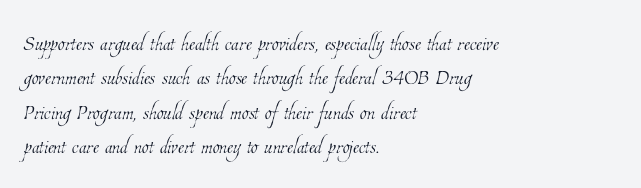
{"bold": "no", "weight": "thin", "width": "condensed", "stroke_contrast": "low", "x_height": "medium", "monospaced": "no", "underline": "no", "align": "left", "line_spacing_ratio": 1.23, "letter_spacing": "normal", "letter_spacing_em": 0.0, "glyph_px": 28}
